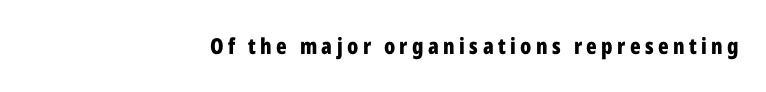
{"italic": "no", "bold": "yes", "underline": "no", "align": "right", "letter_spacing": "wide", "letter_spacing_em": 0.2, "glyph_px": 22}
